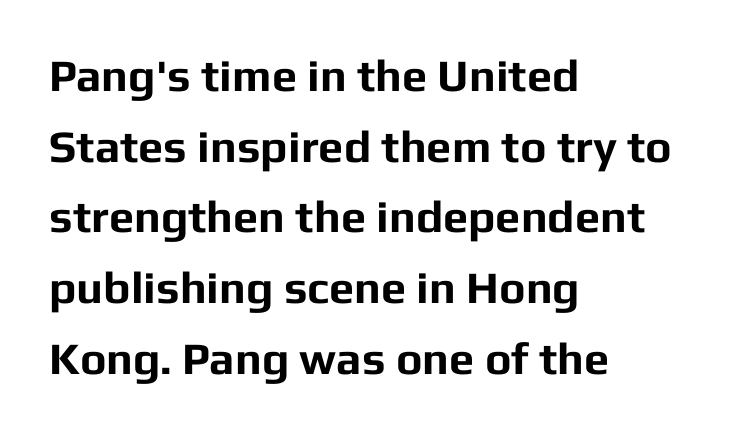
The image shows 45 px bold sans-serif type, upright; set left-aligned, normal line spacing (1.57x), normal letter spacing, not underlined; low stroke contrast and a medium x-height.
